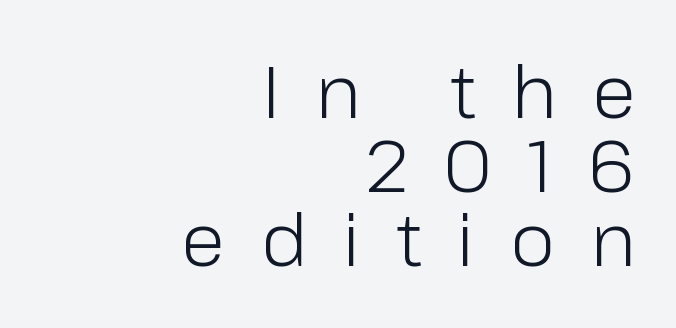
Q: Is the text bold? A: No.
Q: Is the text italic (slanted)? A: No, it is upright.
Q: Is the typeface a serif or a sans-serif typeface? A: Sans-serif.
Q: Is the text underlined? A: No.
Q: How is the paragraph aligned? A: Right-aligned.
Q: Is the spacing between letters normal or unusually wide? A: Unusually wide.
Q: Is the spacing between lines tight, normal or loose? A: Tight.
Q: Width (condensed, normal, or wide)? A: Normal.
Q: Stroke contrast? A: Low.
Q: x-height? A: Medium.
Q: Monospaced? A: No.
